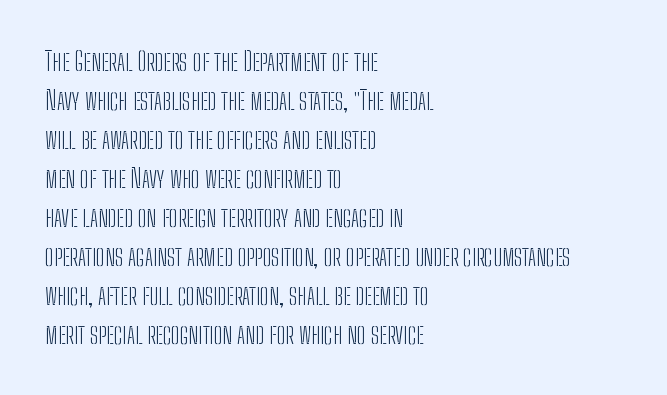
{"italic": "no", "bold": "no", "underline": "no", "align": "left", "line_spacing": "normal", "line_spacing_ratio": 1.5, "letter_spacing": "normal", "letter_spacing_em": 0.0, "glyph_px": 26}
